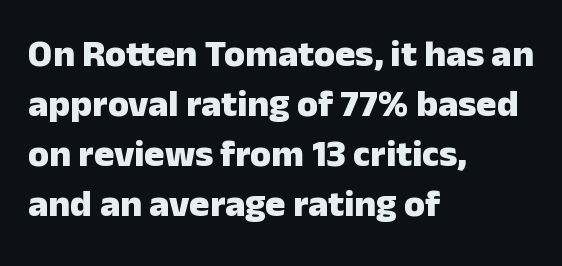
{"serif": "no", "italic": "no", "bold": "yes", "weight": "heavy", "width": "normal", "stroke_contrast": "low", "x_height": "medium", "monospaced": "no", "underline": "no", "align": "left", "line_spacing": "normal", "line_spacing_ratio": 1.32, "letter_spacing": "normal", "letter_spacing_em": 0.0, "glyph_px": 38}
